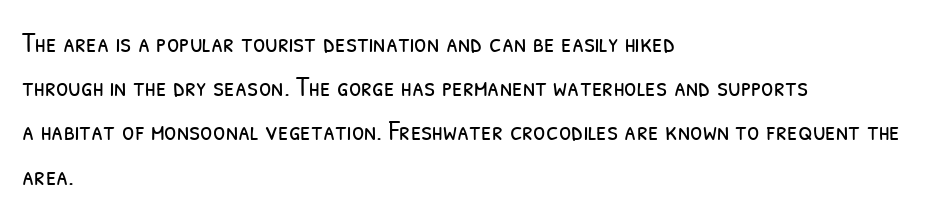
Letter spacing: default. What kind of face is this? One without serifs — a sans. Where is the straight margin? On the left. Honestly, the row spacing looks completely unremarkable. Spacing verdict: proportional, widths tailored to each character. No letter is thick-stroked: the sample isn't bold.
